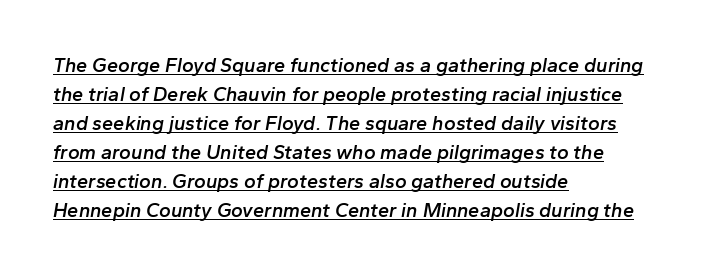
The image shows 20 px text type, italic (leaning right); set left-aligned, normal line spacing (1.45x), normal letter spacing, underlined.
